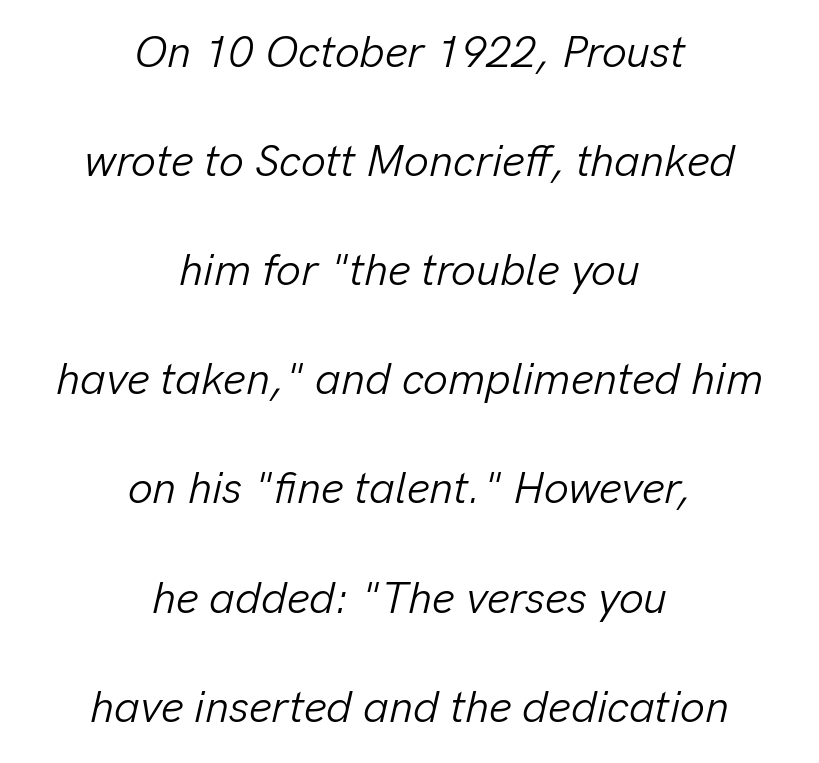
{"italic": "yes", "lean": "right", "slant_degrees": 13, "bold": "no", "weight": "light", "width": "normal", "stroke_contrast": "low", "x_height": "medium", "monospaced": "no", "underline": "no", "align": "center", "line_spacing": "loose", "line_spacing_ratio": 2.48, "letter_spacing": "normal", "letter_spacing_em": 0.0, "glyph_px": 44}
